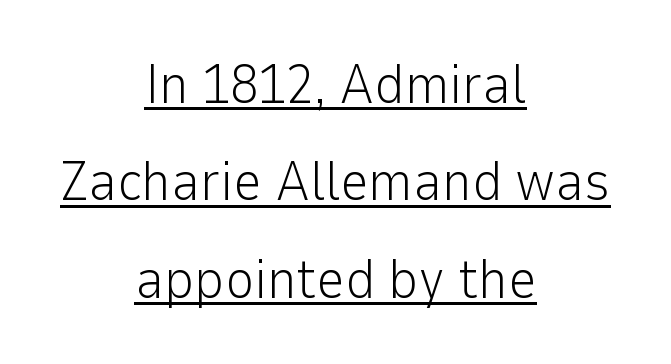
The image shows 56 px light sans-serif type, upright; set centered, line spacing 1.74x, normal letter spacing, underlined; low stroke contrast and a medium x-height.
